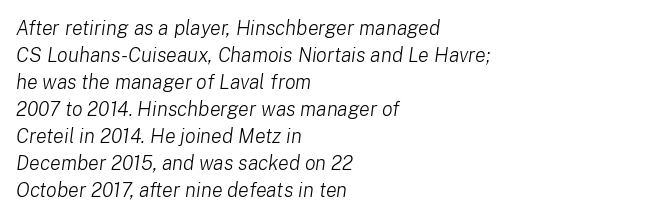
Each word holds together tightly as a unit, with standard inter-letter gaps. The strokes are not fattened; the text isn't bold. Casual observation: everything's shoved over to the left. Baseline-to-baseline distance is the conventional proportion of letter height. Honestly, there is no underline to notice here at all. The text carries the slant typical of an italic or oblique font.
